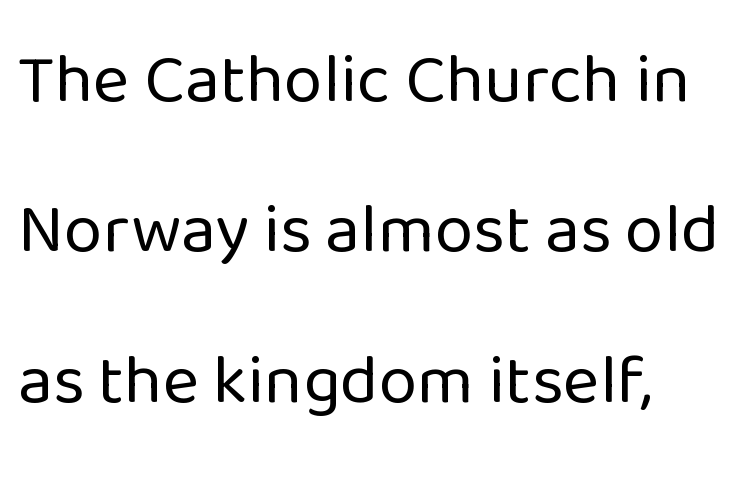
The image shows 70 px regular-weight sans-serif type, upright; set left-aligned, loose line spacing (2.15x), normal letter spacing, not underlined; low stroke contrast and a medium x-height.
